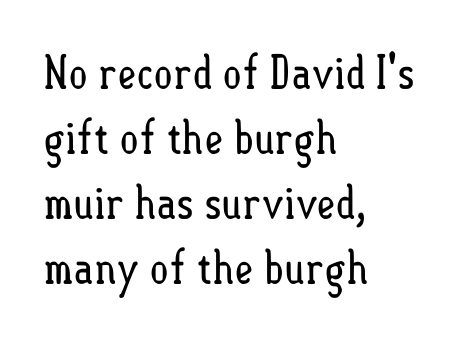
Q: Is the text bold? A: No.
Q: Is the text italic (slanted)? A: No, it is upright.
Q: Is the text underlined? A: No.
Q: How is the paragraph aligned? A: Left-aligned.
Q: Is the spacing between letters normal or unusually wide? A: Normal.
Q: Is the spacing between lines tight, normal or loose? A: Normal.
Q: Width (condensed, normal, or wide)? A: Condensed.
Q: Stroke contrast? A: Low.
Q: x-height? A: Small.
Q: Monospaced? A: No.
